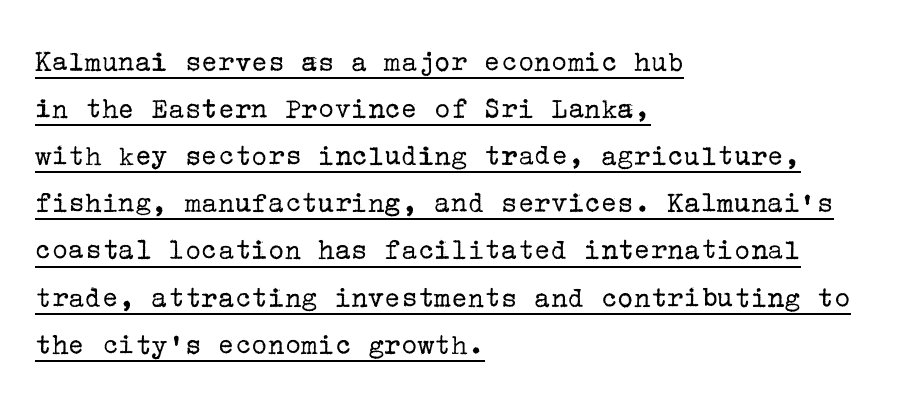
Q: Is the text bold? A: No.
Q: Is the text italic (slanted)? A: No, it is upright.
Q: Is the typeface a serif or a sans-serif typeface? A: Serif.
Q: Is the text underlined? A: Yes.
Q: How is the paragraph aligned? A: Left-aligned.
Q: Is the spacing between letters normal or unusually wide? A: Normal.
Q: Is the spacing between lines tight, normal or loose? A: Normal.
Q: Width (condensed, normal, or wide)? A: Normal.
Q: Stroke contrast? A: Low.
Q: x-height? A: Medium.
